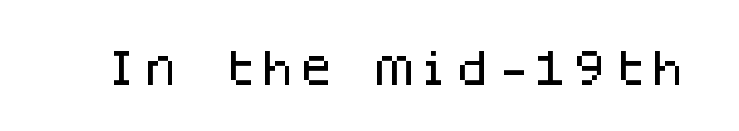
Words appear dense and cohesive because spacing is normal. Grotesque or geometric, the face here clearly has no serifs. Unlike italic type, these characters show no tilt at all. Type without underlining. Think of a typewriter: that constant character pitch is what you see here.
